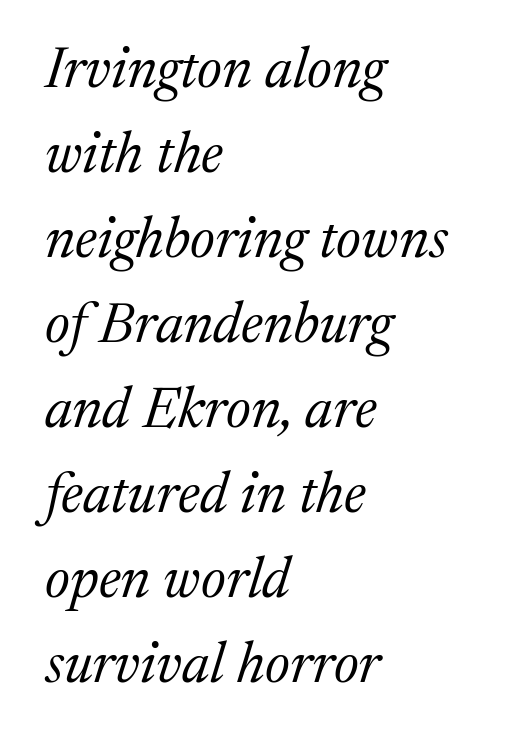
The image shows 57 px regular-weight serif type, italic (leaning right); set left-aligned, normal line spacing (1.49x), normal letter spacing, not underlined; medium stroke contrast and a medium x-height.
